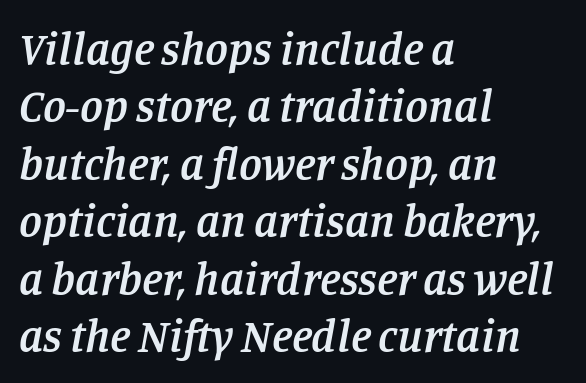
Q: Is the text bold? A: Semi-bold.
Q: Is the text italic (slanted)? A: Yes, it leans right by about 11 degrees.
Q: Is the typeface a serif or a sans-serif typeface? A: Serif.
Q: Is the text underlined? A: No.
Q: How is the paragraph aligned? A: Left-aligned.
Q: Is the spacing between letters normal or unusually wide? A: Normal.
Q: Is the spacing between lines tight, normal or loose? A: Normal.
Q: Width (condensed, normal, or wide)? A: Normal.
Q: Stroke contrast? A: Low.
Q: x-height? A: Large.
Q: Monospaced? A: No.
